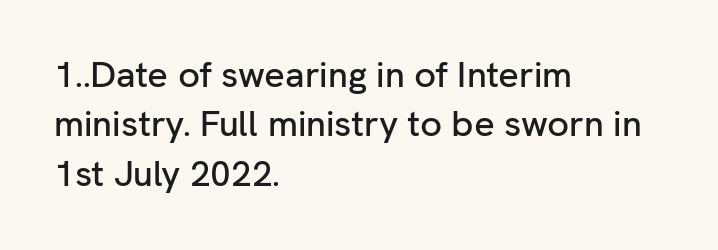
The image shows 36 px sans-serif type, upright; set left-aligned, normal line spacing (1.37x), normal letter spacing, not underlined; low stroke contrast and a medium x-height.
